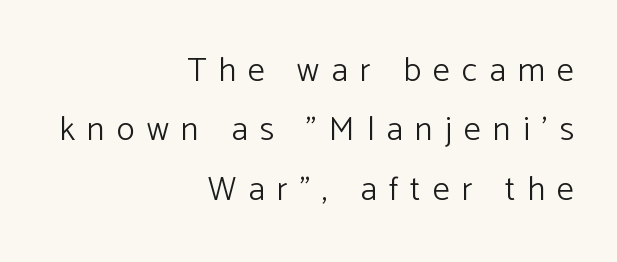
{"serif": "no", "italic": "no", "bold": "no", "weight": "light", "width": "normal", "stroke_contrast": "low", "x_height": "medium", "monospaced": "no", "underline": "no", "align": "right", "line_spacing_ratio": 1.75, "letter_spacing": "wide", "letter_spacing_em": 0.36, "glyph_px": 34}
